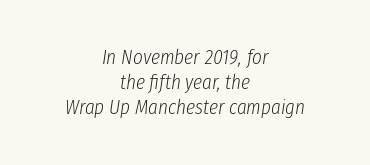
The image shows 21 px text type, italic (leaning right); set centered, line spacing 1.2x, normal letter spacing, not underlined.
